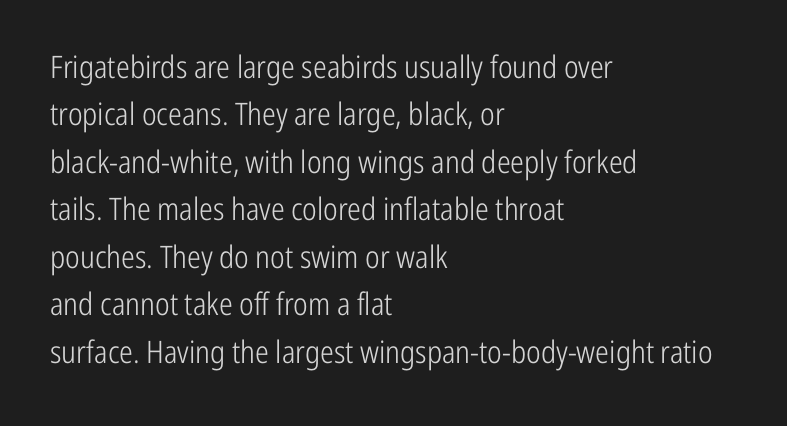
Horizontal bands of white between lines are of average thickness. A clean baseline with only descenders dipping below it. The letters carry no serifs — their stems end cleanly without finishing strokes. Look at the tracking — it's just the regular setting, nothing added. Reading down the block, your eye returns to a fixed left position each line.
